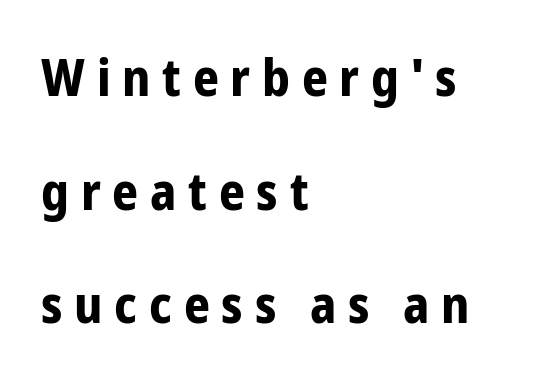
The image shows 51 px bold, condensed sans-serif type, upright; set left-aligned, loose line spacing (2.23x), unusually wide letter spacing (+0.23 em), not underlined; low stroke contrast and a medium x-height.
